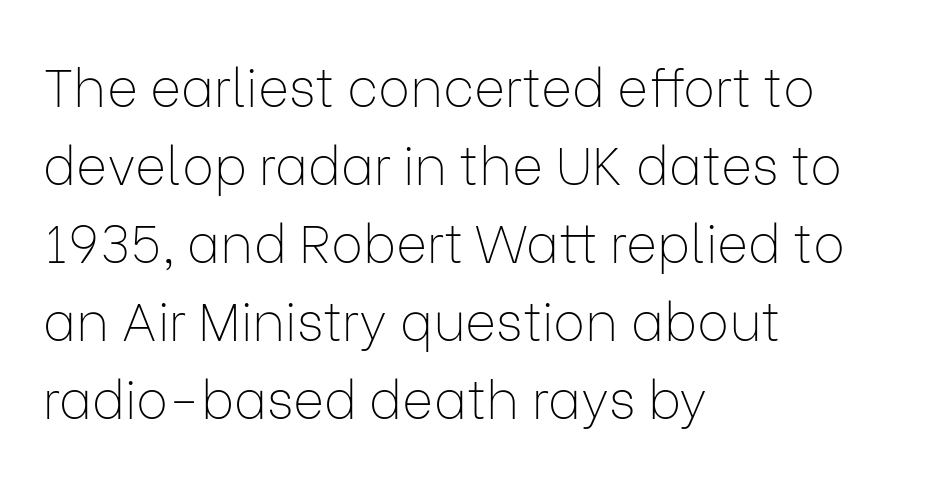
The image shows 53 px thin sans-serif type, upright; set left-aligned, normal line spacing (1.47x), normal letter spacing, not underlined; low stroke contrast and a medium x-height.
